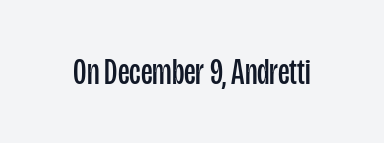
Q: Is the text bold? A: No.
Q: Is the text italic (slanted)? A: No, it is upright.
Q: Is the typeface a serif or a sans-serif typeface? A: Sans-serif.
Q: Is the text underlined? A: No.
Q: Is the spacing between letters normal or unusually wide? A: Normal.
Q: Width (condensed, normal, or wide)? A: Condensed.
Q: Stroke contrast? A: Low.
Q: x-height? A: Large.
Q: Monospaced? A: No.
